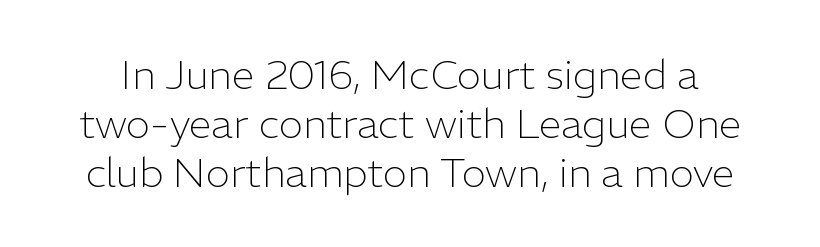
The passage shown is typed in a proportional face where columns would drift. Tracking value appears to be zero — textbook default spacing. The strokes are not fattened; the text isn't bold. Designer's note — italics off, roman on. Anything drawn beneath the words? Only blank space.
